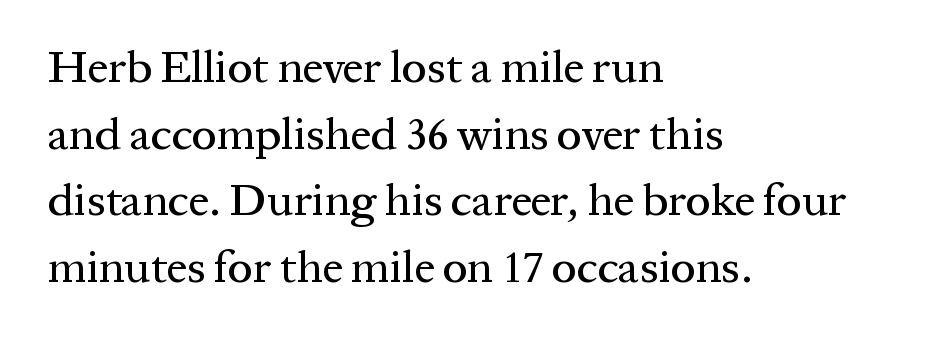
To sum up the face: it has serifs. These lines sit exactly where default settings would place them. Line beginnings align vertically; line endings do not. This sample uses plain, unmodified letter spacing. Any mark beneath the type? The region is blank.
